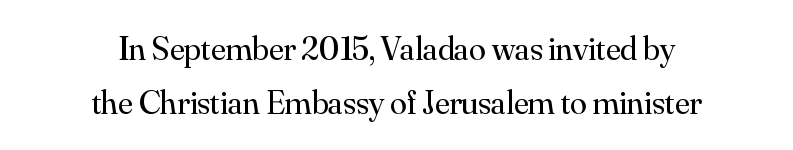
The image shows 34 px regular-weight serif type, upright; set centered, normal line spacing (1.59x), normal letter spacing, not underlined; medium stroke contrast and a small x-height.
